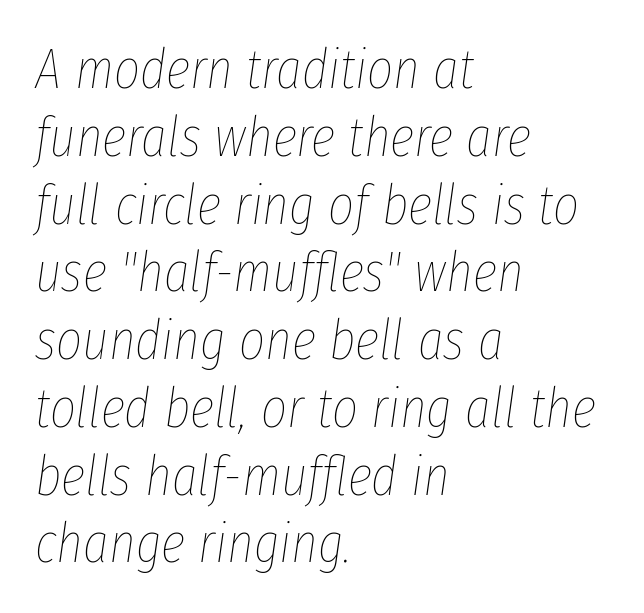
{"italic": "yes", "lean": "right", "slant_degrees": 8, "bold": "no", "weight": "thin", "width": "condensed", "stroke_contrast": "low", "x_height": "medium", "monospaced": "no", "underline": "no", "align": "left", "line_spacing_ratio": 1.21, "letter_spacing": "normal", "letter_spacing_em": 0.0, "glyph_px": 56}
